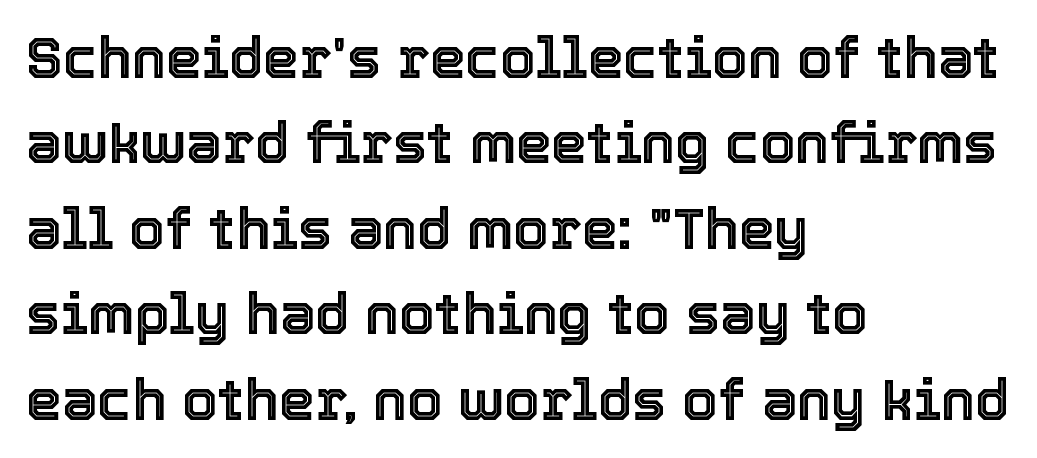
The image shows 57 px text type, upright; set left-aligned, normal line spacing (1.5x), normal letter spacing, not underlined; a medium x-height.
